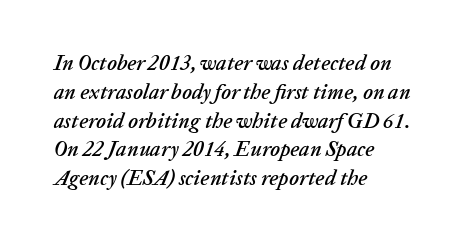
Q: Is the text italic (slanted)? A: Yes, it leans right by about 20 degrees.
Q: Is the text underlined? A: No.
Q: How is the paragraph aligned? A: Left-aligned.
Q: Is the spacing between letters normal or unusually wide? A: Normal.
Q: Is the spacing between lines tight, normal or loose? A: Normal.
